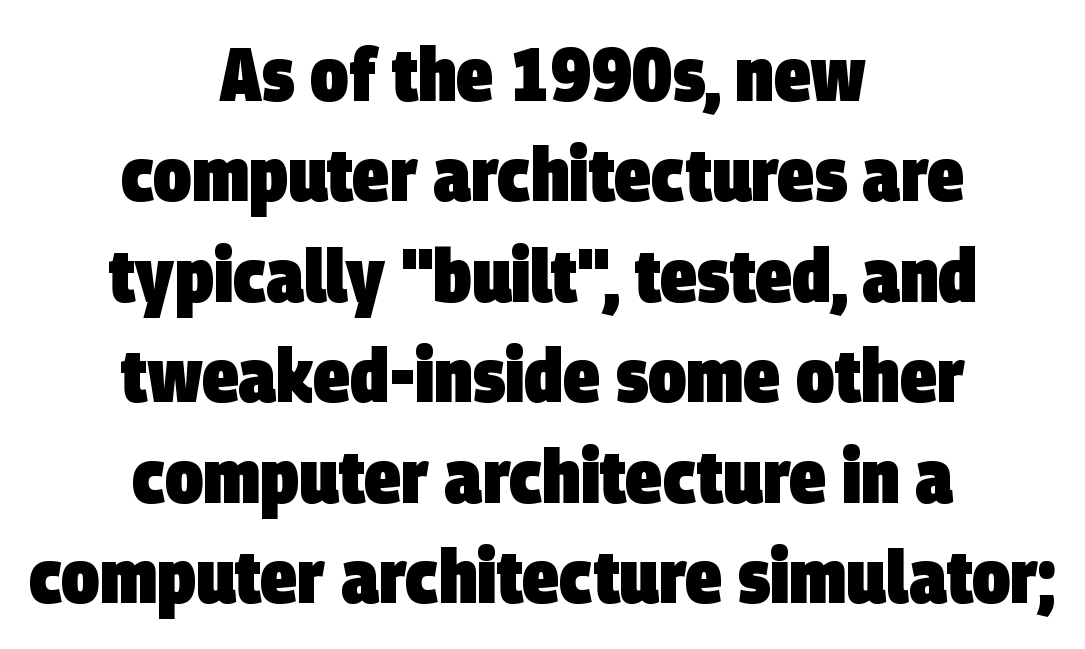
{"serif": "no", "bold": "yes", "weight": "heavy", "width": "condensed", "stroke_contrast": "low", "x_height": "large", "monospaced": "no", "underline": "no", "align": "center", "line_spacing": "normal", "line_spacing_ratio": 1.34, "letter_spacing": "normal", "letter_spacing_em": 0.0, "glyph_px": 75}
